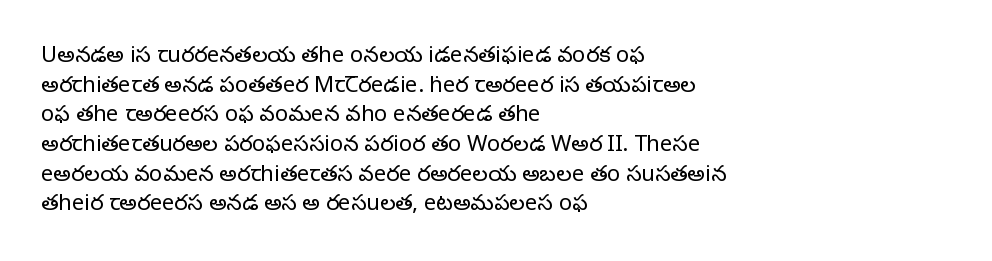
Unmarked baselines from the first word to the last. The designer left line spacing at the default. The rendering anchors every line to the left-hand side. The gaps between neighbouring characters are ordinary and unremarkable. The type sits square on the baseline with zero lean.
